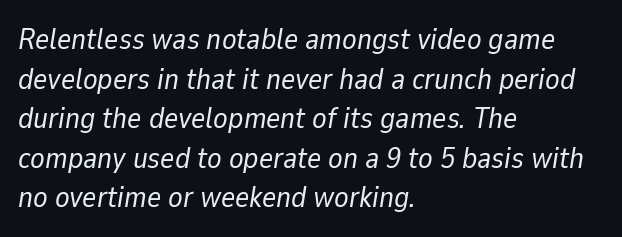
Q: Is the text bold? A: No.
Q: Is the text italic (slanted)? A: Yes, it leans right by about 9 degrees.
Q: Is the text underlined? A: No.
Q: How is the paragraph aligned? A: Left-aligned.
Q: Is the spacing between letters normal or unusually wide? A: Normal.
Q: Is the spacing between lines tight, normal or loose? A: Normal.
Q: Width (condensed, normal, or wide)? A: Normal.
Q: Stroke contrast? A: Low.
Q: x-height? A: Medium.
Q: Monospaced? A: No.
